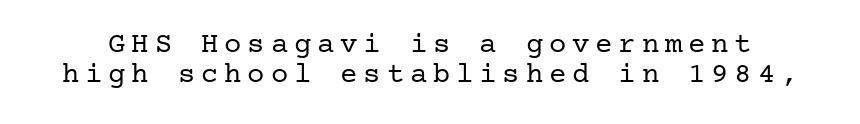
{"serif": "yes", "italic": "no", "bold": "no", "weight": "regular", "width": "normal", "stroke_contrast": "low", "x_height": "medium", "underline": "no", "line_spacing": "tight", "line_spacing_ratio": 1.05, "letter_spacing": "wide", "letter_spacing_em": 0.2, "glyph_px": 29}
